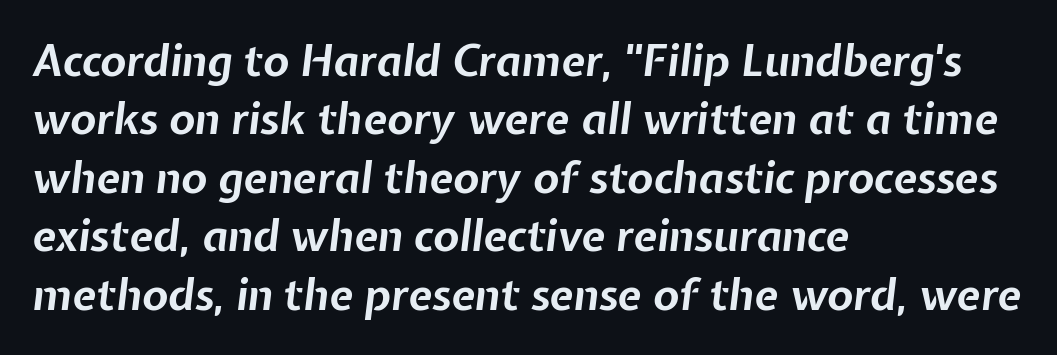
Q: Is the text bold? A: Yes.
Q: Is the text italic (slanted)? A: Yes, it leans right by about 7 degrees.
Q: Is the text underlined? A: No.
Q: How is the paragraph aligned? A: Left-aligned.
Q: Is the spacing between letters normal or unusually wide? A: Normal.
Q: Is the spacing between lines tight, normal or loose? A: Normal.
Q: Width (condensed, normal, or wide)? A: Normal.
Q: Stroke contrast? A: Low.
Q: x-height? A: Medium.
Q: Monospaced? A: No.
